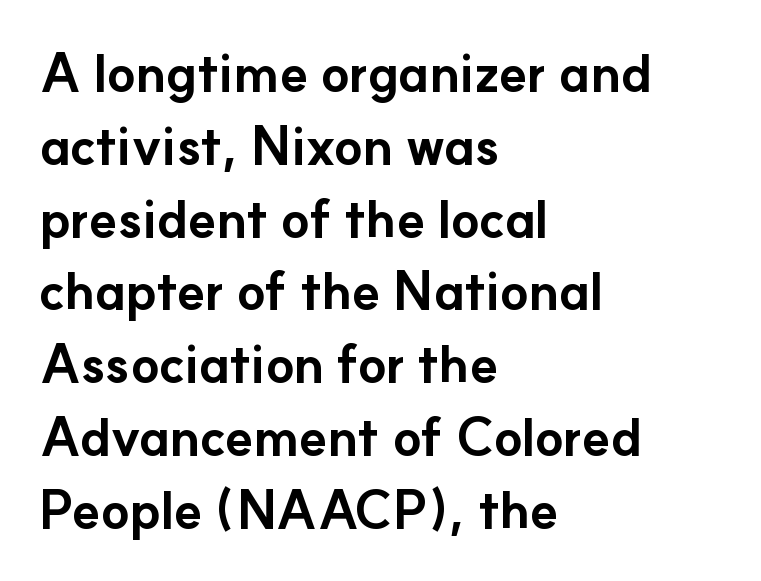
The image shows 52 px bold sans-serif type, upright; set left-aligned, normal line spacing (1.4x), normal letter spacing, not underlined; low stroke contrast and a small x-height.
